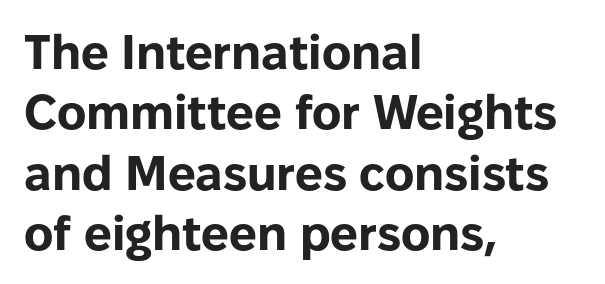
Q: Is the text bold? A: Yes.
Q: Is the text italic (slanted)? A: No, it is upright.
Q: Is the typeface a serif or a sans-serif typeface? A: Sans-serif.
Q: Is the text underlined? A: No.
Q: How is the paragraph aligned? A: Left-aligned.
Q: Is the spacing between letters normal or unusually wide? A: Normal.
Q: Width (condensed, normal, or wide)? A: Normal.
Q: Stroke contrast? A: Low.
Q: x-height? A: Medium.
Q: Monospaced? A: No.
